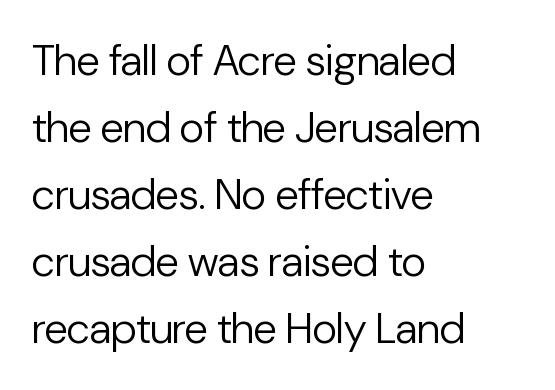
A typesetter would call this proportional, since set widths differ per character. Notice how descenders clear the ascenders below comfortably — that's standard leading. Honestly, the letter spacing is just normal — you wouldn't notice it. The area under the type is left untouched.
